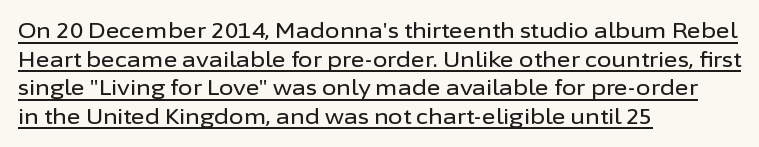
What decoration does the sample have? An underline. The line texture is even and compact thanks to regular tracking. A typesetter would call this leading conventional body-copy spacing. Posture: straight, roman, zero tilt. The rendering anchors every line to the left-hand side.
